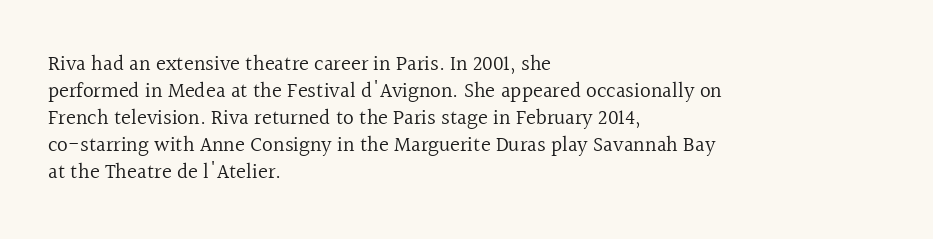
Q: Is the text bold? A: No.
Q: Is the text italic (slanted)? A: No, it is upright.
Q: Is the text underlined? A: No.
Q: How is the paragraph aligned? A: Left-aligned.
Q: Is the spacing between letters normal or unusually wide? A: Normal.
Q: Is the spacing between lines tight, normal or loose? A: Normal.
